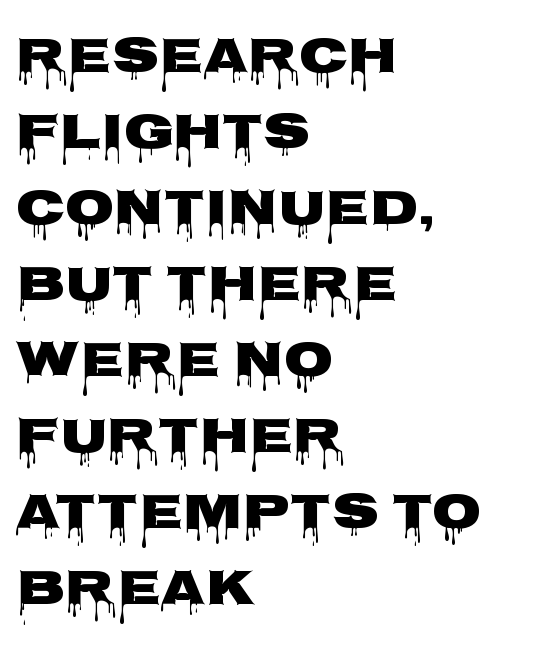
Q: Is the text italic (slanted)? A: No, it is upright.
Q: Is the typeface a serif or a sans-serif typeface? A: Sans-serif.
Q: Is the text underlined? A: No.
Q: How is the paragraph aligned? A: Left-aligned.
Q: Is the spacing between letters normal or unusually wide? A: Normal.
Q: Is the spacing between lines tight, normal or loose? A: Normal.
Q: Width (condensed, normal, or wide)? A: Wide.
Q: Stroke contrast? A: Low.
Q: x-height? A: Large.
Q: Monospaced? A: No.
